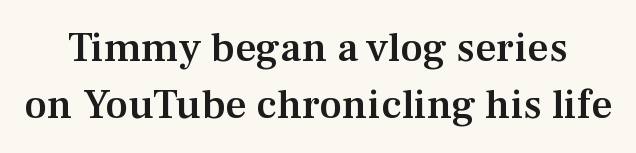
{"serif": "yes", "italic": "no", "bold": "semi", "weight": "semibold", "width": "normal", "stroke_contrast": "medium", "x_height": "medium", "monospaced": "no", "underline": "no", "line_spacing": "normal", "line_spacing_ratio": 1.35, "letter_spacing": "normal", "letter_spacing_em": 0.0, "glyph_px": 42}
